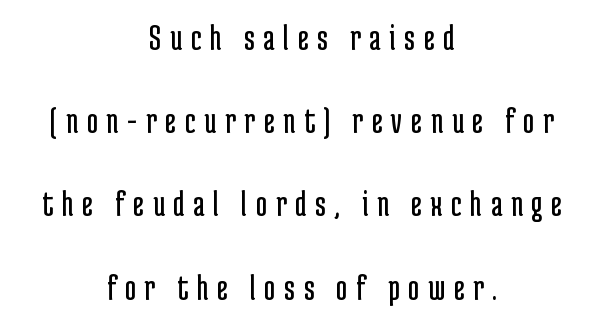
The letters carry no serifs — their stems end cleanly without finishing strokes. No italicization has been applied; the sample stays upright. The designer dialed line spacing up above the default. Layout note: lines centered. The space directly below the letters is spotless.
